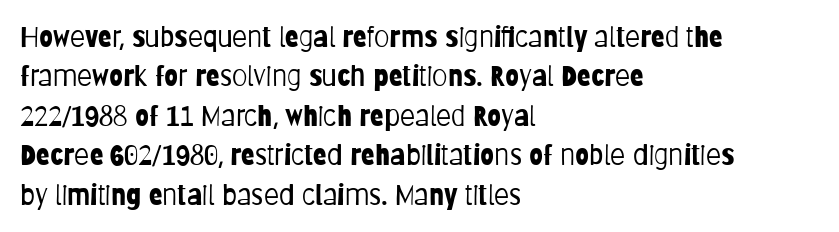
Stroke terminals: plain, sans-serif. Every character sits straight up, as roman type does. Do the characters align in a grid? No, the font is proportional. Weight: regular or lighter. Vertical spacing — default.
